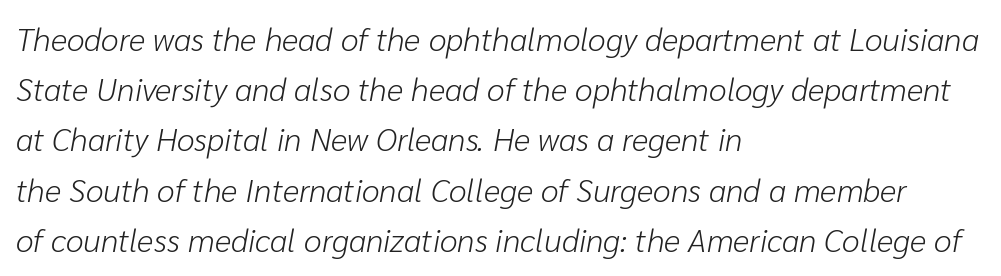
The face looks like a standard text weight, possibly lighter. Alignment: flush left. This sample uses plain, unmodified letter spacing. These lines are rendered in a variable-pitch font. Bare-footed words on every line.
